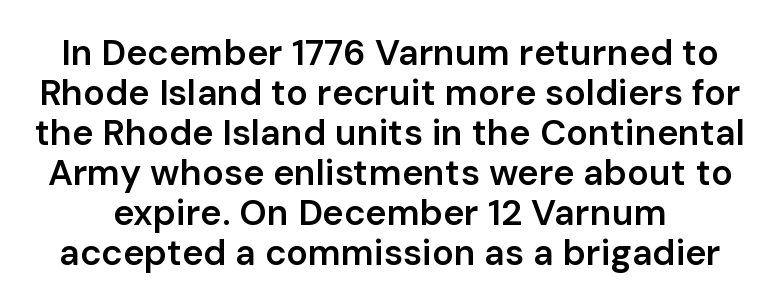
{"serif": "no", "italic": "no", "bold": "semi", "weight": "semibold", "width": "normal", "stroke_contrast": "low", "x_height": "medium", "monospaced": "no", "underline": "no", "line_spacing": "tight", "line_spacing_ratio": 1.11, "letter_spacing": "normal", "letter_spacing_em": 0.0, "glyph_px": 36}
